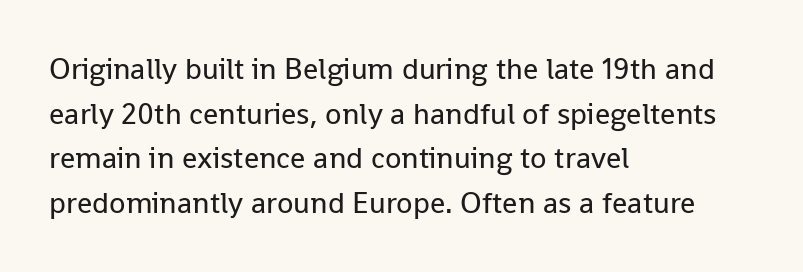
The image shows 30 px regular-weight sans-serif type, upright; set left-aligned, normal line spacing (1.49x), normal letter spacing, not underlined; low stroke contrast and a medium x-height.
